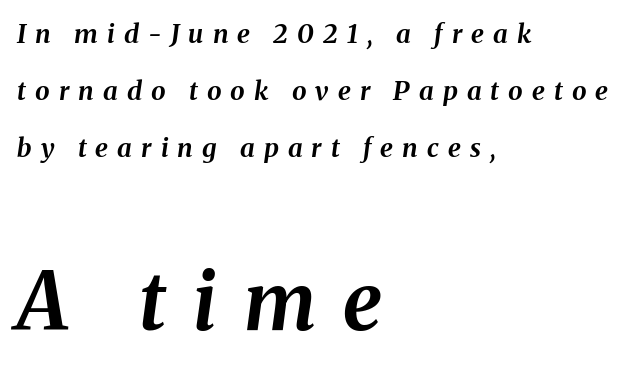
Here the second block reads like a headline and the first like body copy. The line-height multiplier appears high, well above default. Pretty heavy lettering here — definitely bold. Does the copy run flush right? No — it runs flush left. Each row of text sits above clean, open space. If you drew a line through each stem, it would be angled.
